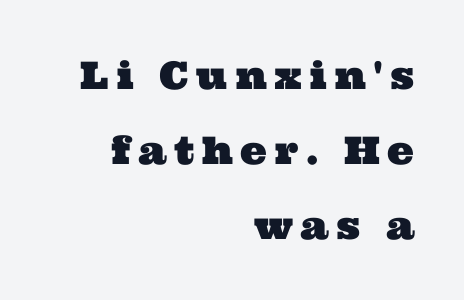
{"serif": "yes", "width": "wide", "stroke_contrast": "medium", "x_height": "medium", "monospaced": "no", "underline": "no", "align": "right", "line_spacing": "loose", "line_spacing_ratio": 1.97, "glyph_px": 38}
